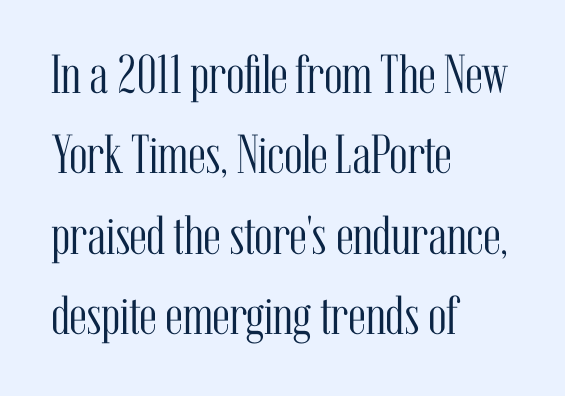
Q: Is the text bold? A: No.
Q: Is the text italic (slanted)? A: No, it is upright.
Q: Is the typeface a serif or a sans-serif typeface? A: Serif.
Q: Is the text underlined? A: No.
Q: How is the paragraph aligned? A: Left-aligned.
Q: Is the spacing between letters normal or unusually wide? A: Normal.
Q: Is the spacing between lines tight, normal or loose? A: Normal.
Q: Width (condensed, normal, or wide)? A: Condensed.
Q: Stroke contrast? A: Medium.
Q: x-height? A: Medium.
Q: Monospaced? A: No.
